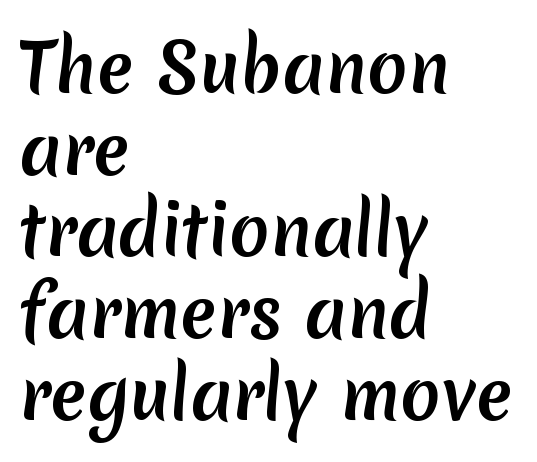
Q: Is the typeface a serif or a sans-serif typeface? A: Sans-serif.
Q: Is the text underlined? A: No.
Q: How is the paragraph aligned? A: Left-aligned.
Q: Is the spacing between letters normal or unusually wide? A: Normal.
Q: Width (condensed, normal, or wide)? A: Normal.
Q: Stroke contrast? A: Medium.
Q: x-height? A: Medium.
Q: Monospaced? A: No.
